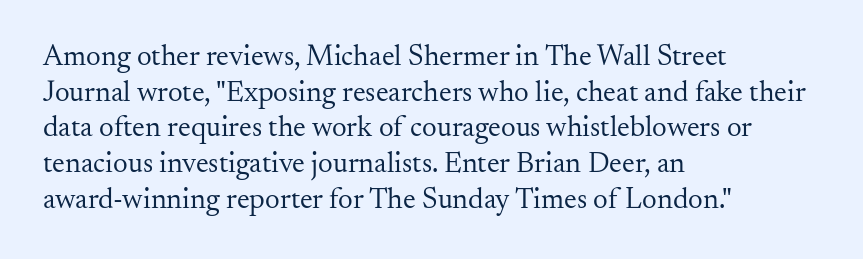
The image shows 29 px regular-weight serif type, upright; set left-aligned, line spacing 1.23x, normal letter spacing, not underlined; medium stroke contrast and a small x-height.
